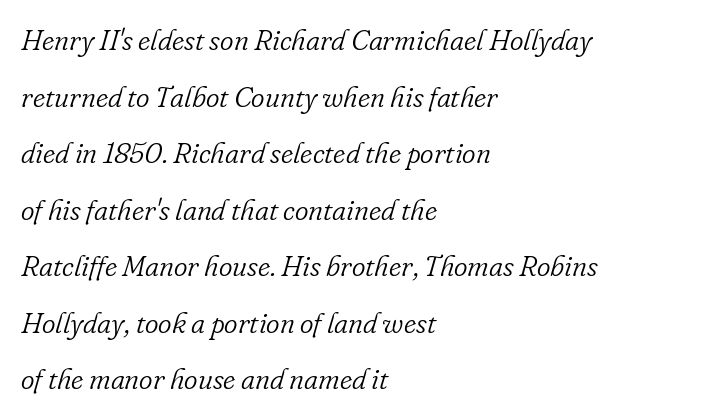
{"serif": "yes", "italic": "yes", "lean": "right", "slant_degrees": 16, "bold": "no", "weight": "light", "width": "normal", "stroke_contrast": "low", "x_height": "small", "monospaced": "no", "underline": "no", "align": "left", "line_spacing": "loose", "line_spacing_ratio": 1.95, "letter_spacing": "normal", "letter_spacing_em": 0.0, "glyph_px": 29}
